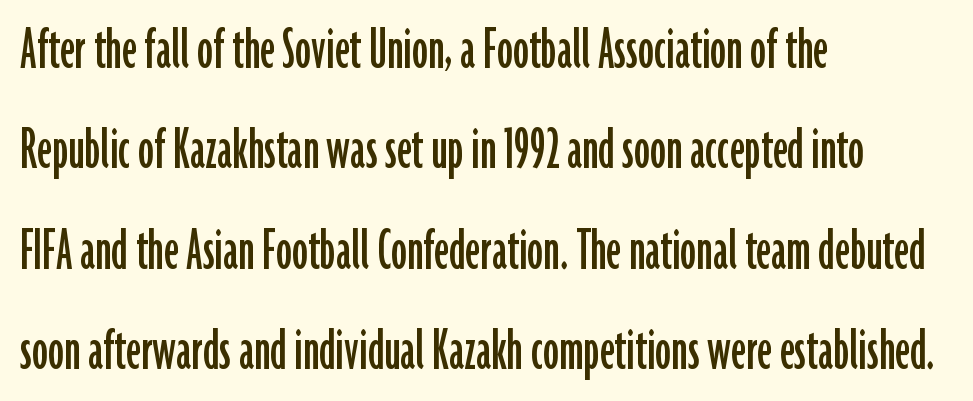
{"serif": "no", "italic": "no", "width": "condensed", "stroke_contrast": "low", "x_height": "medium", "monospaced": "no", "underline": "no", "align": "left", "line_spacing": "normal", "line_spacing_ratio": 1.57, "letter_spacing": "normal", "letter_spacing_em": 0.0, "glyph_px": 64}
